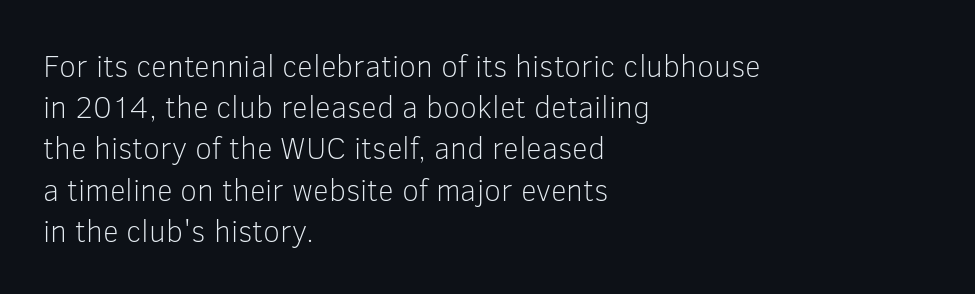
Nothing heavy about these letters — not bold at all. Short note: letters normally spaced. Are there feet on the stems? There aren't — it's a sans. Spacing verdict: proportional, widths tailored to each character.
